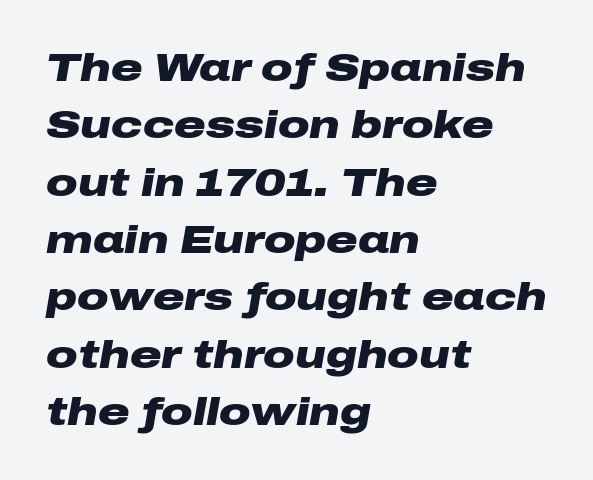
Q: Is the text bold? A: Yes.
Q: Is the text italic (slanted)? A: Yes, it leans right by about 10 degrees.
Q: Is the text underlined? A: No.
Q: How is the paragraph aligned? A: Left-aligned.
Q: Is the spacing between letters normal or unusually wide? A: Normal.
Q: Is the spacing between lines tight, normal or loose? A: Normal.
Q: Width (condensed, normal, or wide)? A: Wide.
Q: Stroke contrast? A: Low.
Q: x-height? A: Medium.
Q: Monospaced? A: No.
